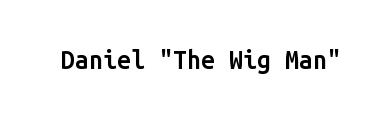
{"italic": "no", "bold": "semi", "underline": "no", "letter_spacing": "normal", "letter_spacing_em": 0.0, "glyph_px": 25}
